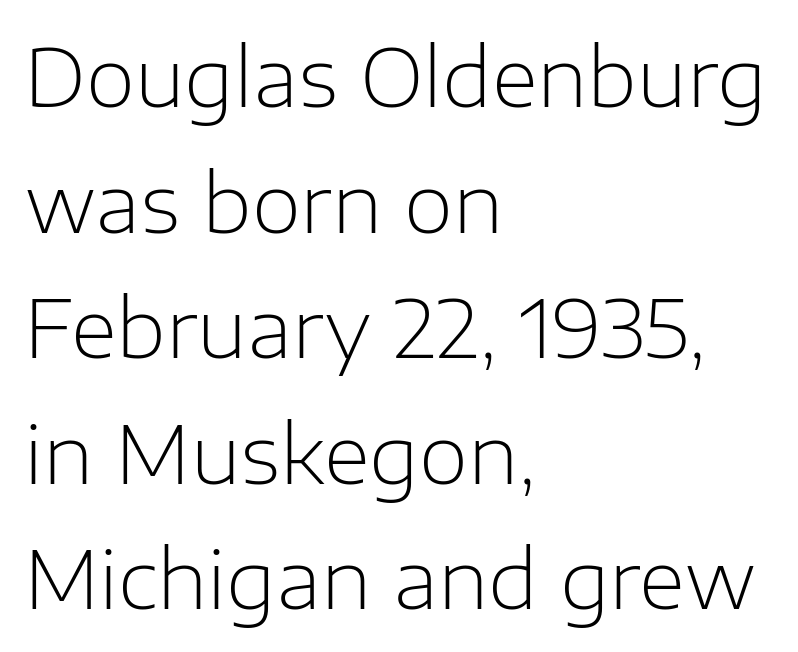
{"serif": "no", "italic": "no", "bold": "no", "weight": "light", "width": "normal", "stroke_contrast": "low", "x_height": "medium", "monospaced": "no", "underline": "no", "align": "left", "line_spacing": "normal", "line_spacing_ratio": 1.57, "letter_spacing": "normal", "letter_spacing_em": 0.0, "glyph_px": 80}
